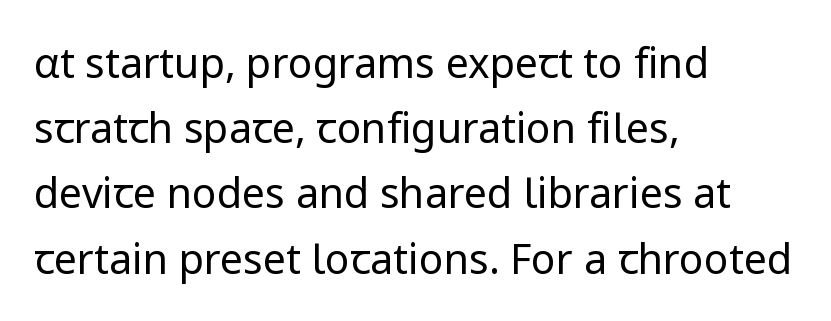
The image shows 41 px regular-weight sans-serif type, upright; set left-aligned, normal line spacing (1.59x), normal letter spacing, not underlined; low stroke contrast and a medium x-height.
